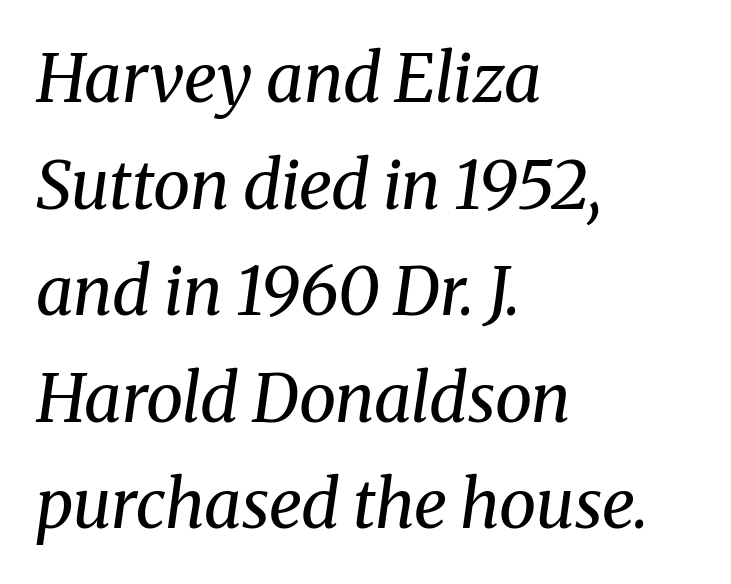
The image shows 67 px regular-weight serif type, italic (leaning right); set left-aligned, normal line spacing (1.59x), normal letter spacing, not underlined; medium stroke contrast and a medium x-height.
